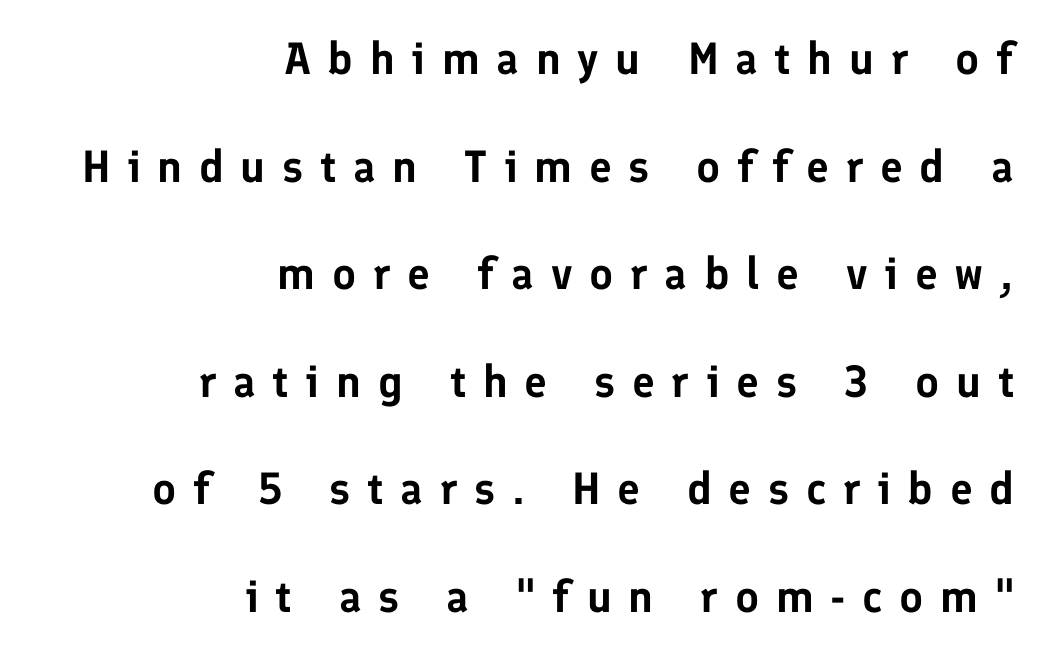
The image shows 45 px sans-serif type, upright; set right-aligned, loose line spacing (2.39x), unusually wide letter spacing (+0.37 em), not underlined; low stroke contrast and a medium x-height.
